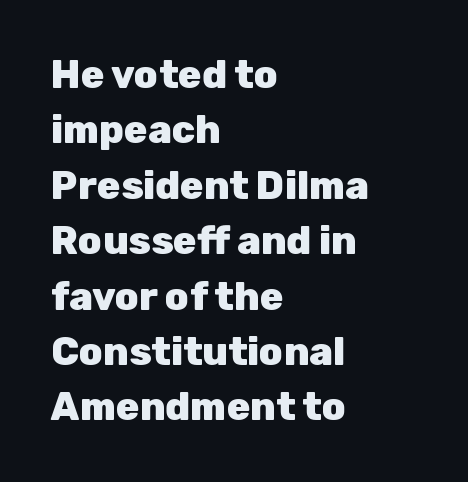
The letters stand upright; this is a roman face. Every row of glyphs begins at an identical x-position on the left. Varying glyph widths throughout — classic text-font behaviour. A dark, heavy texture on the line: the type is bold. Each new line begins a customary step beneath the previous one. Each word holds together tightly as a unit, with standard inter-letter gaps.
